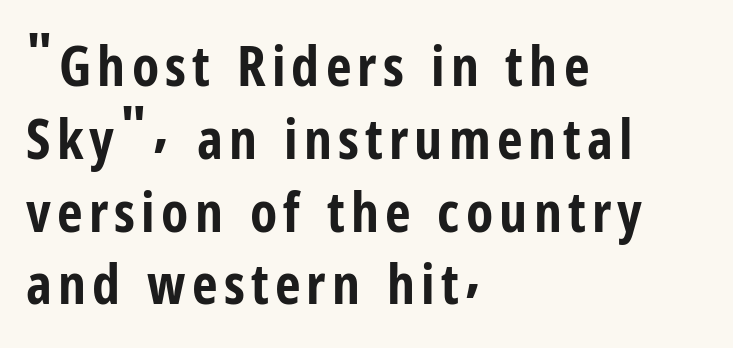
Q: Is the text bold? A: Yes.
Q: Is the text italic (slanted)? A: No, it is upright.
Q: Is the typeface a serif or a sans-serif typeface? A: Sans-serif.
Q: Is the text underlined? A: No.
Q: How is the paragraph aligned? A: Left-aligned.
Q: Is the spacing between lines tight, normal or loose? A: Normal.
Q: Width (condensed, normal, or wide)? A: Condensed.
Q: Stroke contrast? A: Low.
Q: x-height? A: Medium.
Q: Monospaced? A: No.
